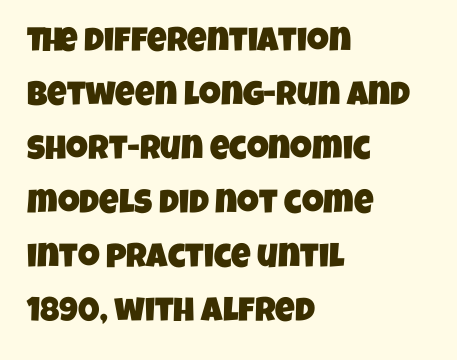
The image shows 34 px condensed sans-serif type; set left-aligned, normal line spacing (1.59x), normal letter spacing, not underlined; low stroke contrast and a large x-height.
